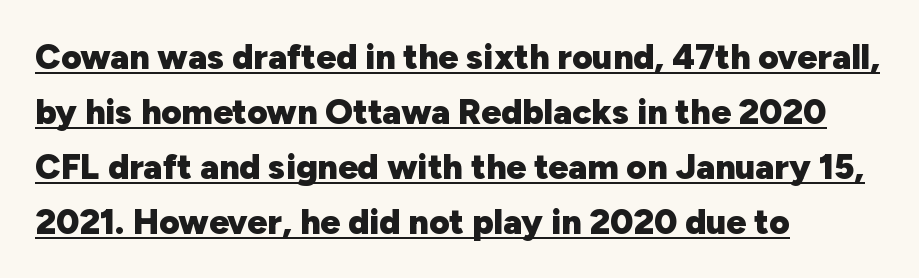
Is there any slant? The stems are plumb. These characters rest on top of a visible drawn line. Reading down the block, your eye returns to a fixed left position each line. Regular leading.
